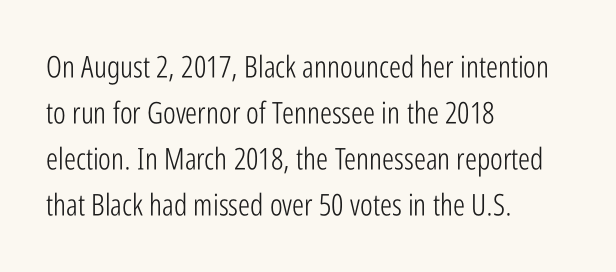
{"serif": "no", "italic": "no", "bold": "no", "weight": "light", "width": "condensed", "stroke_contrast": "low", "x_height": "medium", "monospaced": "no", "underline": "no", "align": "left", "line_spacing": "normal", "line_spacing_ratio": 1.53, "letter_spacing": "normal", "letter_spacing_em": 0.0, "glyph_px": 30}
